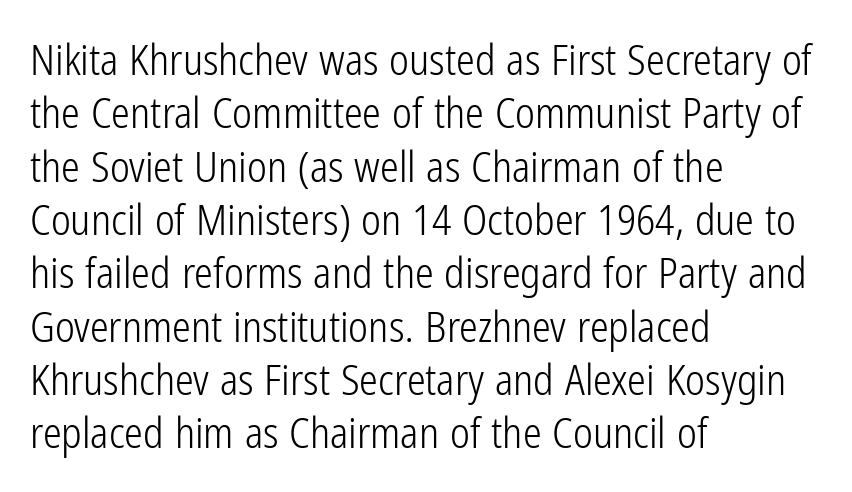
Q: Is the text bold? A: No.
Q: Is the text italic (slanted)? A: No, it is upright.
Q: Is the typeface a serif or a sans-serif typeface? A: Sans-serif.
Q: Is the text underlined? A: No.
Q: How is the paragraph aligned? A: Left-aligned.
Q: Is the spacing between letters normal or unusually wide? A: Normal.
Q: Is the spacing between lines tight, normal or loose? A: Normal.
Q: Width (condensed, normal, or wide)? A: Condensed.
Q: Stroke contrast? A: Low.
Q: x-height? A: Medium.
Q: Monospaced? A: No.
